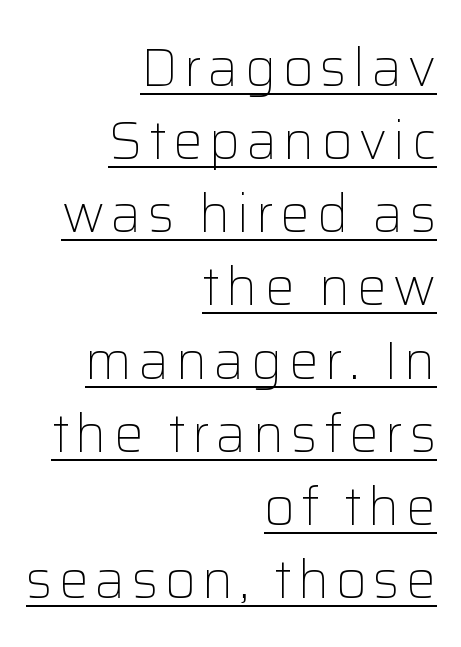
The image shows 53 px light sans-serif type, upright; set right-aligned, normal line spacing (1.38x), underlined; low stroke contrast and a medium x-height.
